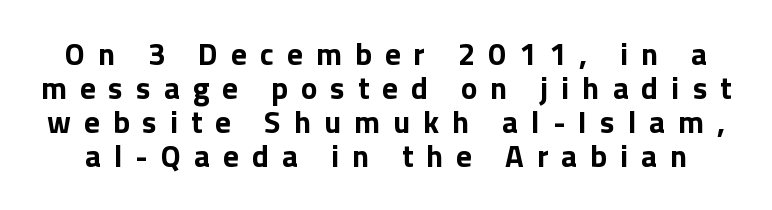
{"serif": "no", "italic": "no", "bold": "yes", "weight": "bold", "width": "normal", "stroke_contrast": "low", "x_height": "medium", "monospaced": "no", "underline": "no", "line_spacing": "tight", "line_spacing_ratio": 1.1, "letter_spacing": "wide", "letter_spacing_em": 0.42, "glyph_px": 31}
